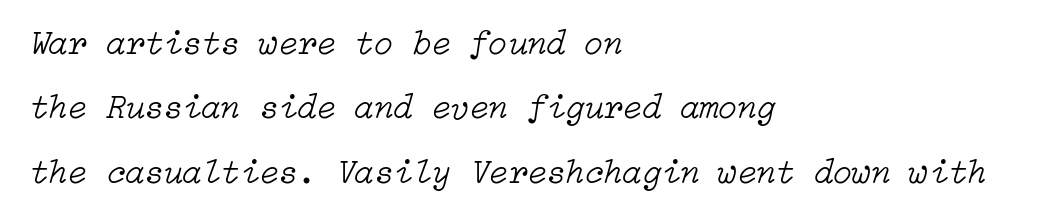
Q: Is the text bold? A: No.
Q: Is the text italic (slanted)? A: Yes, it leans right by about 15 degrees.
Q: Is the text underlined? A: No.
Q: How is the paragraph aligned? A: Left-aligned.
Q: Is the spacing between letters normal or unusually wide? A: Normal.
Q: Width (condensed, normal, or wide)? A: Normal.
Q: Stroke contrast? A: Low.
Q: x-height? A: Medium.
